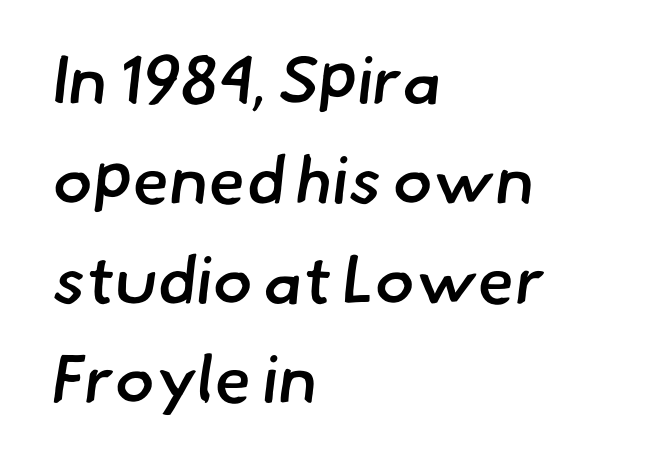
{"serif": "no", "bold": "semi", "weight": "semibold", "width": "normal", "stroke_contrast": "low", "x_height": "small", "monospaced": "no", "underline": "no", "align": "left", "line_spacing": "normal", "line_spacing_ratio": 1.49, "letter_spacing": "normal", "letter_spacing_em": 0.0, "glyph_px": 67}
